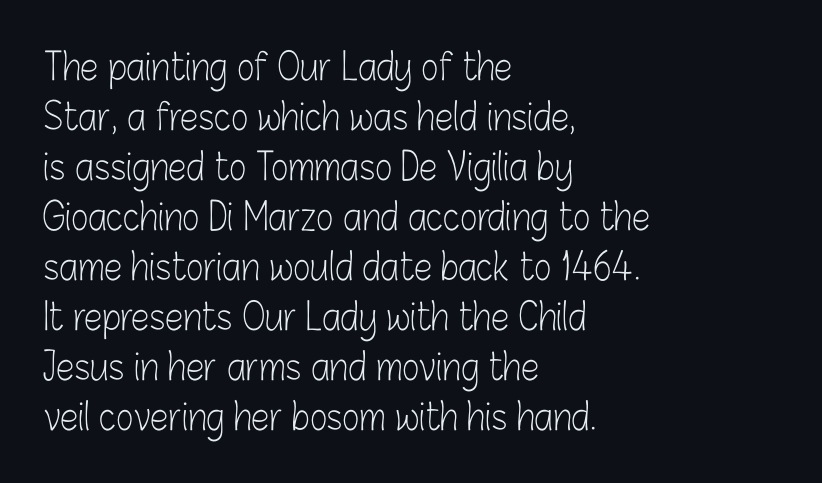
Q: Is the text bold? A: No.
Q: Is the text italic (slanted)? A: No, it is upright.
Q: Is the typeface a serif or a sans-serif typeface? A: Sans-serif.
Q: Is the text underlined? A: No.
Q: How is the paragraph aligned? A: Left-aligned.
Q: Is the spacing between letters normal or unusually wide? A: Normal.
Q: Is the spacing between lines tight, normal or loose? A: Normal.
Q: Width (condensed, normal, or wide)? A: Condensed.
Q: Stroke contrast? A: Low.
Q: x-height? A: Medium.
Q: Monospaced? A: No.
